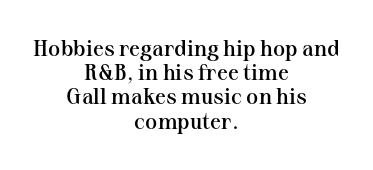
{"italic": "no", "bold": "semi", "underline": "no", "align": "center", "line_spacing": "tight", "line_spacing_ratio": 1.1, "letter_spacing": "normal", "letter_spacing_em": 0.0, "glyph_px": 22}
